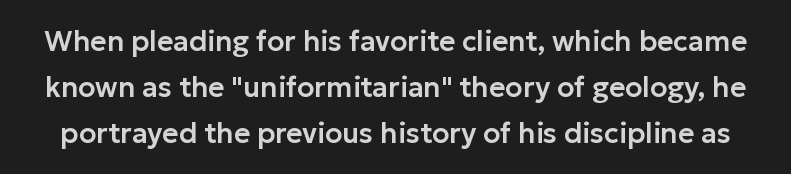
Q: Is the text italic (slanted)? A: No, it is upright.
Q: Is the typeface a serif or a sans-serif typeface? A: Sans-serif.
Q: Is the text underlined? A: No.
Q: Is the spacing between letters normal or unusually wide? A: Normal.
Q: Is the spacing between lines tight, normal or loose? A: Normal.
Q: Width (condensed, normal, or wide)? A: Normal.
Q: Stroke contrast? A: Low.
Q: x-height? A: Medium.
Q: Monospaced? A: No.
